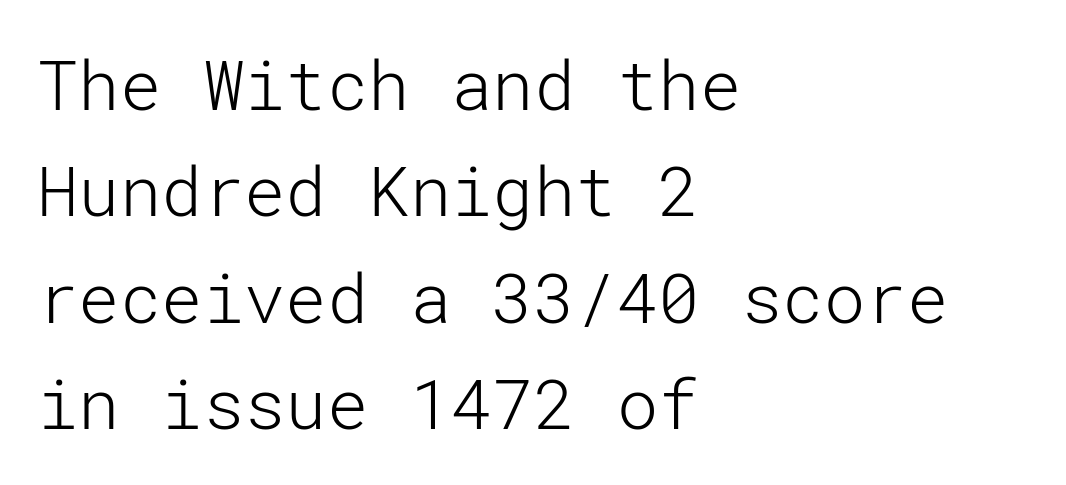
The image shows 69 px light sans-serif type, upright; set left-aligned, normal line spacing (1.54x), normal letter spacing, not underlined; low stroke contrast and a medium x-height.
